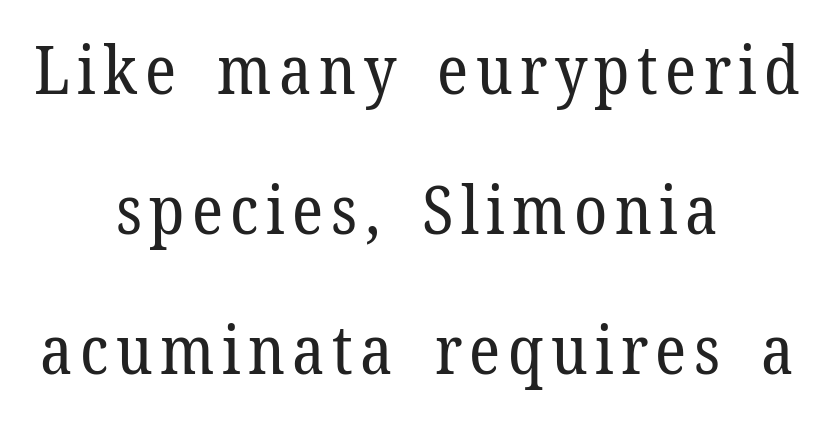
{"serif": "yes", "italic": "no", "bold": "no", "weight": "regular", "width": "normal", "stroke_contrast": "low", "x_height": "medium", "monospaced": "no", "underline": "no", "align": "center", "line_spacing": "loose", "line_spacing_ratio": 2.09, "glyph_px": 67}
